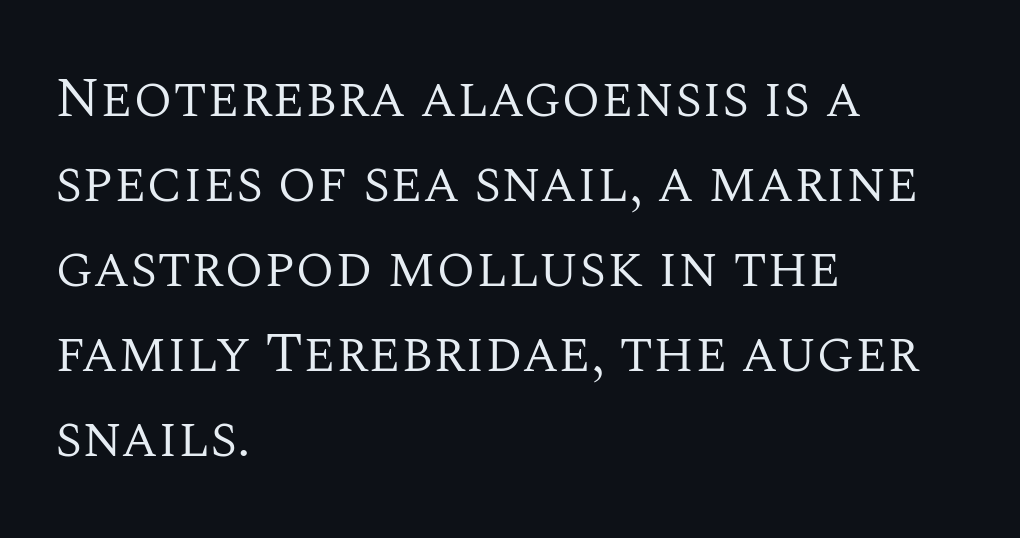
Q: Is the text bold? A: No.
Q: Is the text italic (slanted)? A: No, it is upright.
Q: Is the typeface a serif or a sans-serif typeface? A: Serif.
Q: Is the text underlined? A: No.
Q: How is the paragraph aligned? A: Left-aligned.
Q: Is the spacing between letters normal or unusually wide? A: Normal.
Q: Is the spacing between lines tight, normal or loose? A: Normal.
Q: Width (condensed, normal, or wide)? A: Normal.
Q: Stroke contrast? A: Medium.
Q: x-height? A: Large.
Q: Monospaced? A: No.
